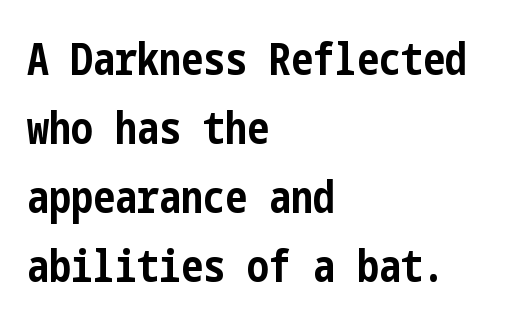
{"serif": "no", "italic": "no", "bold": "yes", "weight": "bold", "width": "condensed", "stroke_contrast": "low", "x_height": "medium", "underline": "no", "align": "left", "line_spacing": "normal", "line_spacing_ratio": 1.57, "letter_spacing": "normal", "letter_spacing_em": 0.0, "glyph_px": 44}
